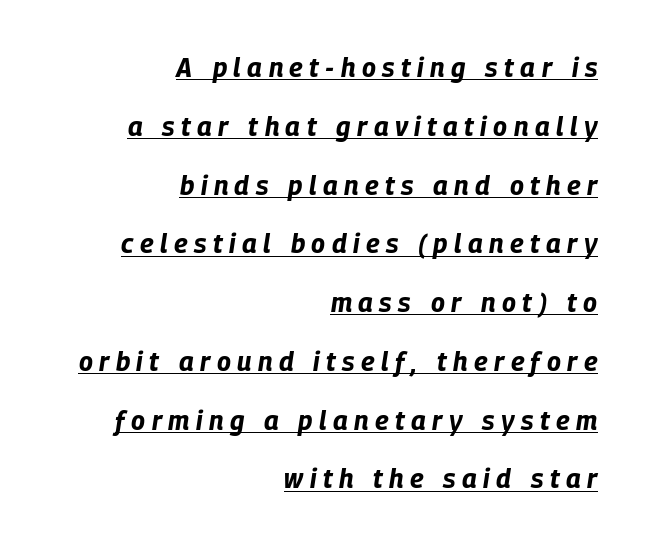
Quick note: underline on. The rag falls on the left side of this text block. Short note: letters widely spaced. The sample has been set heavy, in full bold. Horizontal bands of white between lines are thick stripes. Italic? Definitely — the glyphs are oblique.
